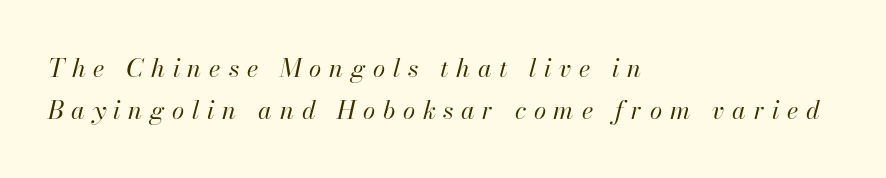
Between one letter and the next there's a generous, obvious gap. These lines sit exactly where default settings would place them. The strokes carry an ordinary text weight at most. This rendering features lettering with no underline.
